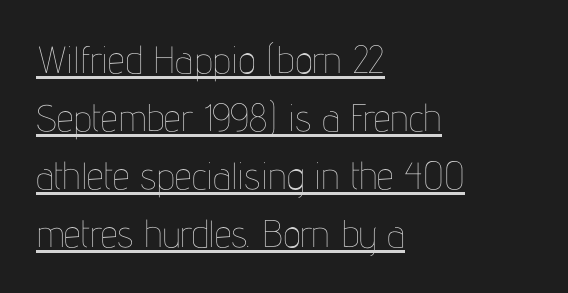
Q: Is the text bold? A: No.
Q: Is the text italic (slanted)? A: No, it is upright.
Q: Is the text underlined? A: Yes.
Q: How is the paragraph aligned? A: Left-aligned.
Q: Is the spacing between letters normal or unusually wide? A: Normal.
Q: Is the spacing between lines tight, normal or loose? A: Normal.
Q: Width (condensed, normal, or wide)? A: Condensed.
Q: Stroke contrast? A: Low.
Q: x-height? A: Medium.
Q: Monospaced? A: No.
